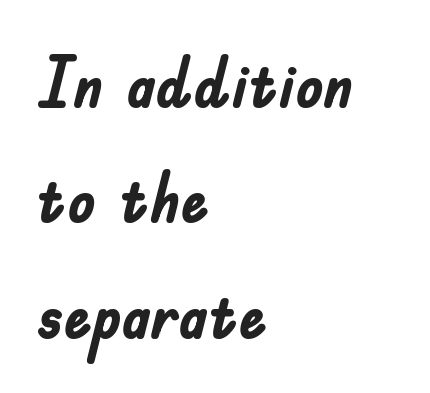
The image shows 70 px semibold, condensed sans-serif type; set left-aligned, normal line spacing (1.65x), normal letter spacing, not underlined; low stroke contrast and a small x-height.
